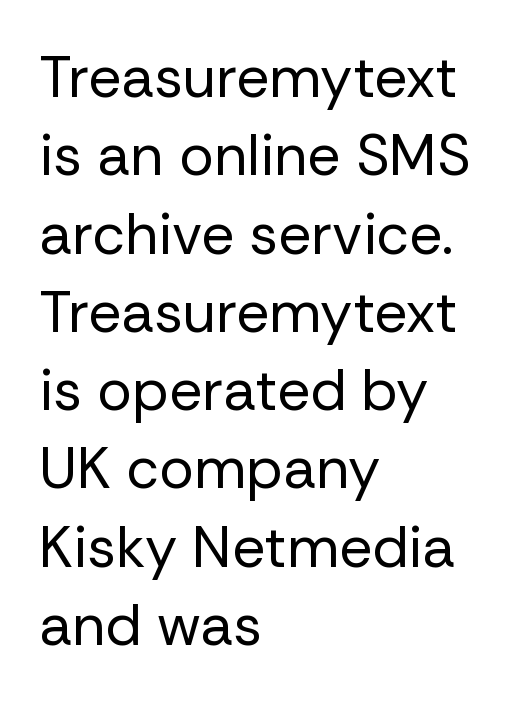
{"serif": "no", "italic": "no", "bold": "no", "weight": "regular", "width": "normal", "stroke_contrast": "low", "x_height": "medium", "monospaced": "no", "underline": "no", "align": "left", "line_spacing": "normal", "line_spacing_ratio": 1.35, "letter_spacing": "normal", "letter_spacing_em": 0.0, "glyph_px": 58}
